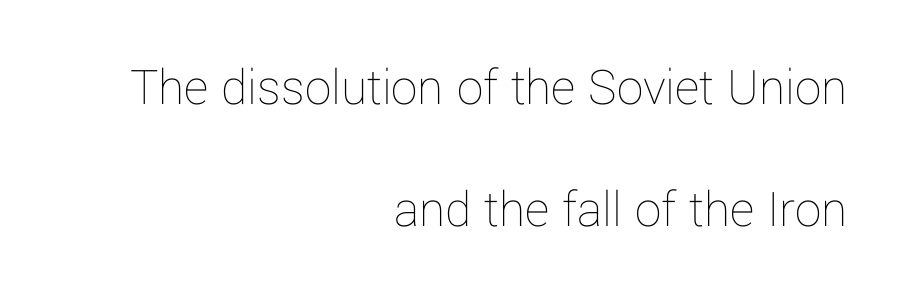
What's the leading like? Stretched, with rows far apart. The weight would be labelled regular, book, light, or lighter still. Note the varied advance widths — an 'i' is clearly narrower than an 'm'. Has an underline been added? It has not.
